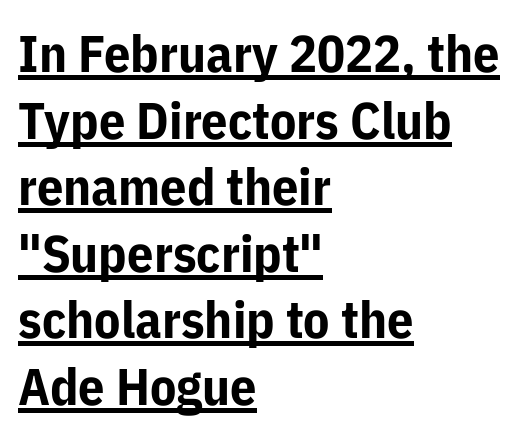
Unlike a traditional serif, this face leaves its strokes unadorned. Strokes here are thick enough to call this a true bold. The string is rendered with underlining switched on. Each new line begins a customary step beneath the previous one. The letters advance in unequal steps, a hallmark of proportional type.
